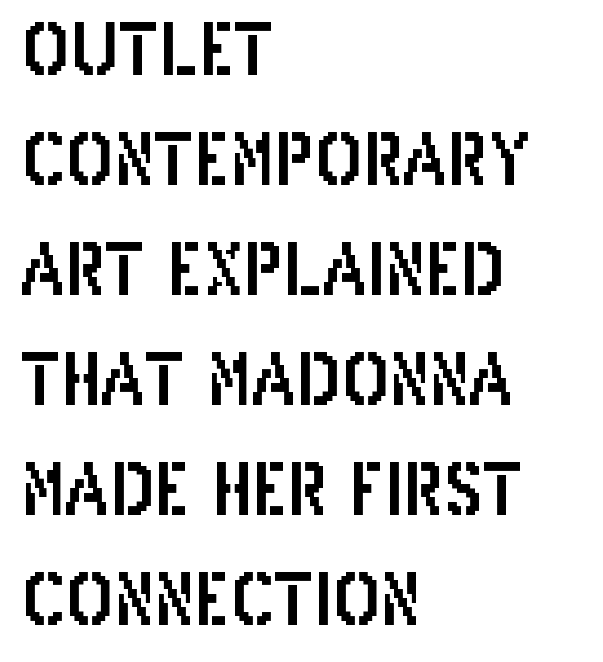
{"serif": "no", "italic": "no", "width": "condensed", "stroke_contrast": "low", "x_height": "large", "monospaced": "no", "underline": "no", "align": "left", "line_spacing": "normal", "line_spacing_ratio": 1.55, "letter_spacing": "normal", "letter_spacing_em": 0.0, "glyph_px": 71}
